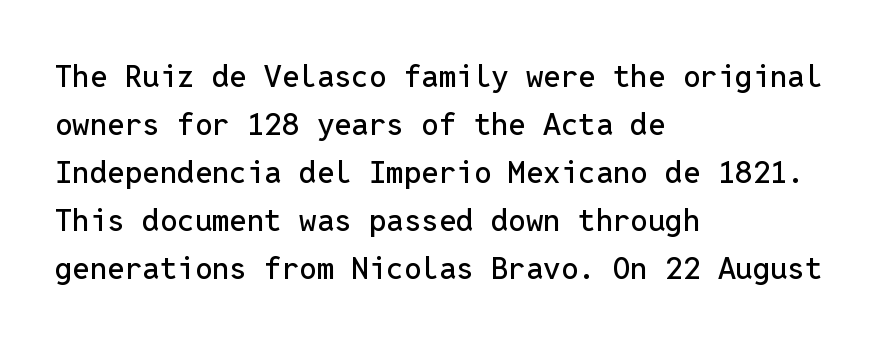
{"serif": "no", "italic": "no", "width": "normal", "stroke_contrast": "low", "x_height": "medium", "monospaced": "yes", "underline": "no", "align": "left", "line_spacing": "normal", "line_spacing_ratio": 1.55, "letter_spacing": "normal", "letter_spacing_em": 0.0, "glyph_px": 31}
